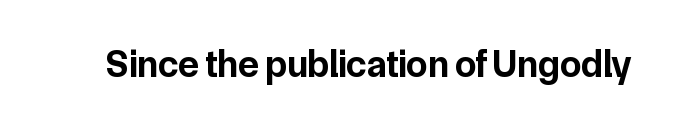
{"serif": "no", "italic": "no", "bold": "yes", "weight": "bold", "width": "normal", "stroke_contrast": "low", "x_height": "medium", "monospaced": "no", "underline": "no", "letter_spacing": "normal", "letter_spacing_em": 0.0, "glyph_px": 38}
